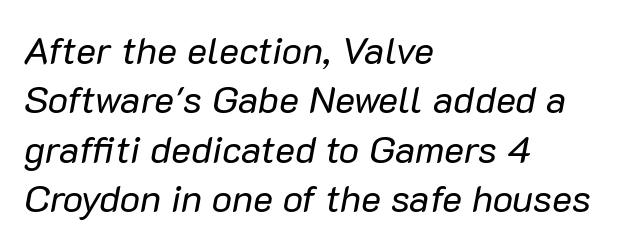
The rendering uses natural spacing where letterforms have individual widths. Is there much room between lines? A standard amount, neither cramped nor airy. This rendering leaves character spacing at its baseline value. If you drew a line through each stem, it would be angled.
